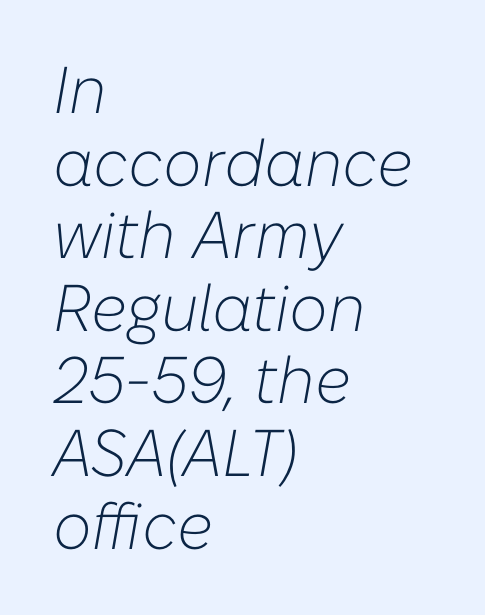
{"italic": "yes", "lean": "right", "slant_degrees": 10, "bold": "no", "weight": "light", "width": "normal", "stroke_contrast": "low", "x_height": "medium", "monospaced": "no", "underline": "no", "align": "left", "line_spacing": "tight", "line_spacing_ratio": 1.1, "letter_spacing": "normal", "letter_spacing_em": 0.0, "glyph_px": 66}
